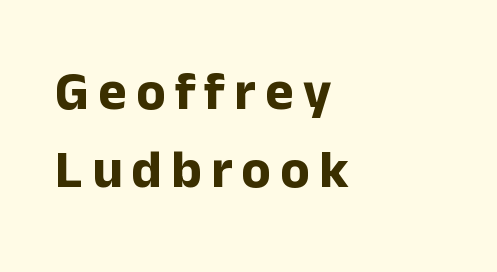
Q: Is the text bold? A: Yes.
Q: Is the text italic (slanted)? A: No, it is upright.
Q: Is the typeface a serif or a sans-serif typeface? A: Sans-serif.
Q: Is the text underlined? A: No.
Q: How is the paragraph aligned? A: Left-aligned.
Q: Is the spacing between lines tight, normal or loose? A: Normal.
Q: Width (condensed, normal, or wide)? A: Normal.
Q: Stroke contrast? A: Low.
Q: x-height? A: Medium.
Q: Monospaced? A: No.
